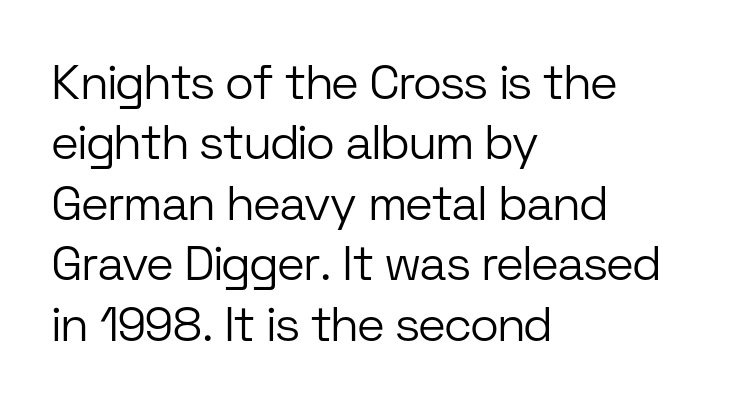
{"serif": "no", "italic": "no", "bold": "no", "weight": "light", "width": "normal", "stroke_contrast": "low", "x_height": "medium", "monospaced": "no", "underline": "no", "align": "left", "line_spacing": "normal", "line_spacing_ratio": 1.26, "letter_spacing": "normal", "letter_spacing_em": 0.0, "glyph_px": 48}
